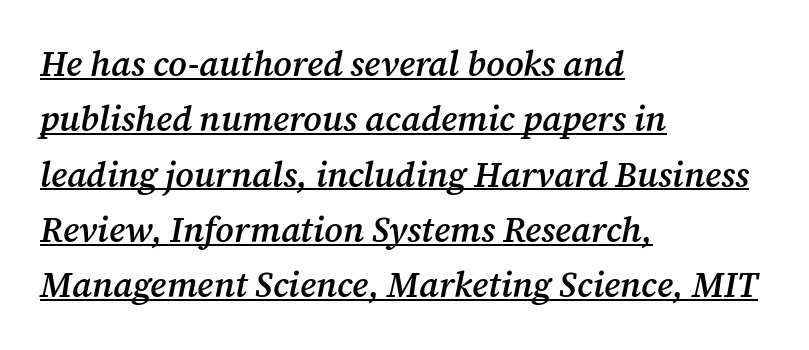
The image shows 35 px semibold serif type, italic (leaning right); set left-aligned, normal line spacing (1.58x), normal letter spacing, underlined; medium stroke contrast and a medium x-height.
